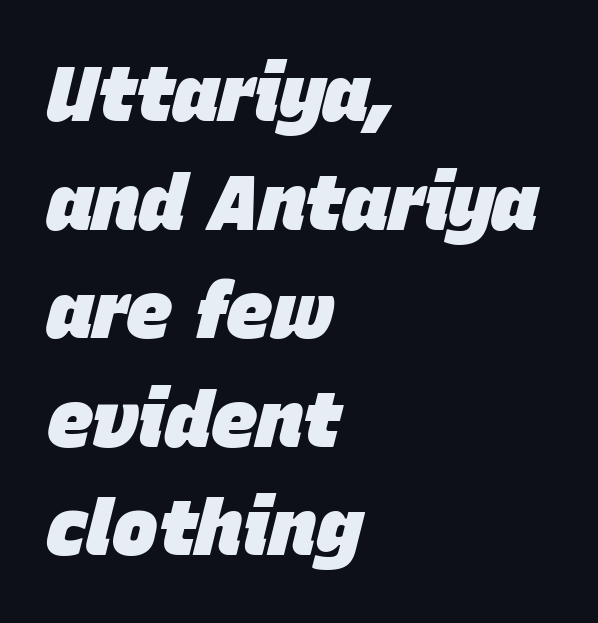
Q: Is the text bold? A: Yes.
Q: Is the text italic (slanted)? A: Yes, it leans right by about 15 degrees.
Q: Is the text underlined? A: No.
Q: How is the paragraph aligned? A: Left-aligned.
Q: Is the spacing between letters normal or unusually wide? A: Normal.
Q: Is the spacing between lines tight, normal or loose? A: Normal.
Q: Width (condensed, normal, or wide)? A: Normal.
Q: Stroke contrast? A: Low.
Q: x-height? A: Large.
Q: Monospaced? A: No.
